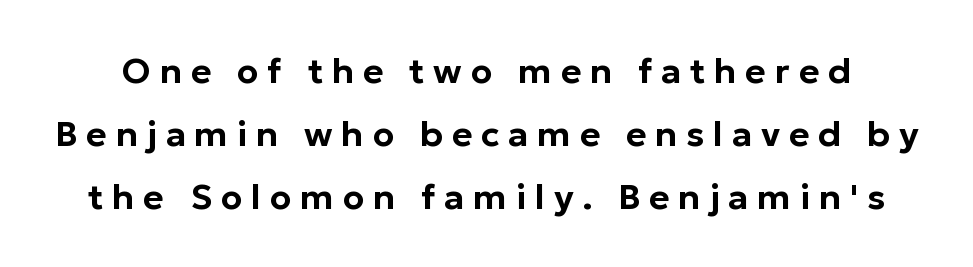
The image shows 35 px sans-serif type, upright; set line spacing 1.8x, unusually wide letter spacing (+0.25 em), not underlined; low stroke contrast and a medium x-height.
